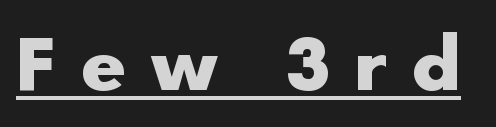
Q: Is the text bold? A: Yes.
Q: Is the text italic (slanted)? A: No, it is upright.
Q: Is the typeface a serif or a sans-serif typeface? A: Sans-serif.
Q: Is the text underlined? A: Yes.
Q: Is the spacing between letters normal or unusually wide? A: Unusually wide.
Q: Width (condensed, normal, or wide)? A: Normal.
Q: Stroke contrast? A: Low.
Q: x-height? A: Small.
Q: Monospaced? A: No.
